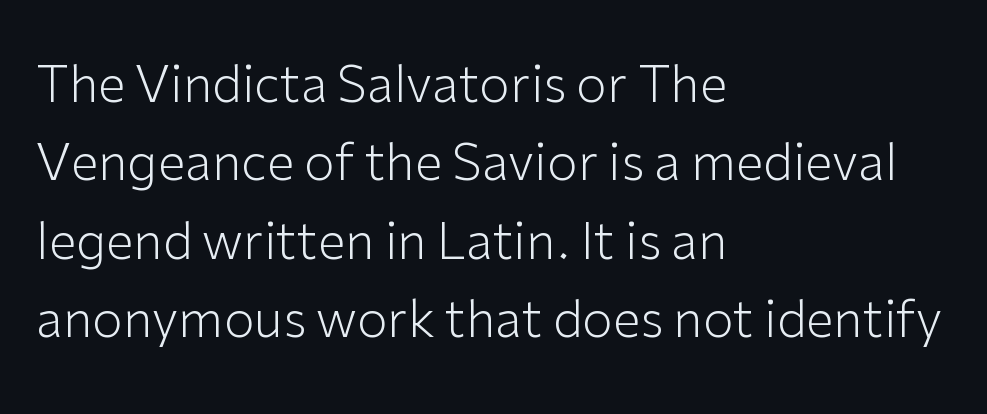
{"serif": "no", "italic": "no", "bold": "no", "weight": "light", "width": "normal", "stroke_contrast": "low", "x_height": "medium", "monospaced": "no", "underline": "no", "align": "left", "line_spacing": "normal", "line_spacing_ratio": 1.57, "letter_spacing": "normal", "letter_spacing_em": 0.0, "glyph_px": 50}
